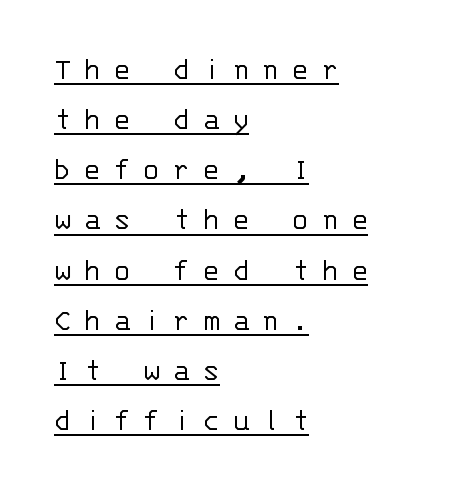
{"serif": "no", "italic": "no", "bold": "no", "weight": "light", "width": "normal", "stroke_contrast": "low", "x_height": "large", "monospaced": "yes", "underline": "yes", "align": "left", "line_spacing": "normal", "line_spacing_ratio": 1.52, "letter_spacing": "wide", "letter_spacing_em": 0.41, "glyph_px": 33}
